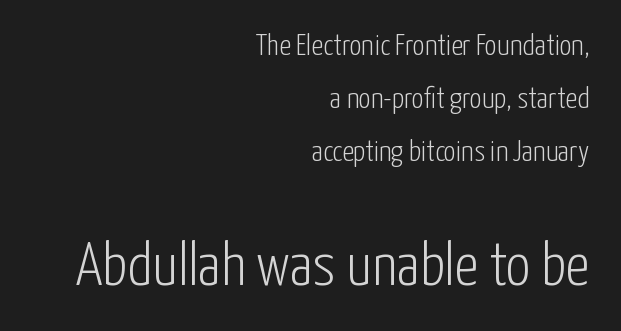
{"serif": "no", "italic": "no", "bold": "no", "weight": "light", "width": "condensed", "stroke_contrast": "low", "x_height": "medium", "monospaced": "no", "underline": "no", "align": "right", "line_spacing_ratio": 1.77, "letter_spacing": "normal", "letter_spacing_em": 0.0, "larger_block": "second", "size_ratio": 2.03, "glyph_px": 61}
